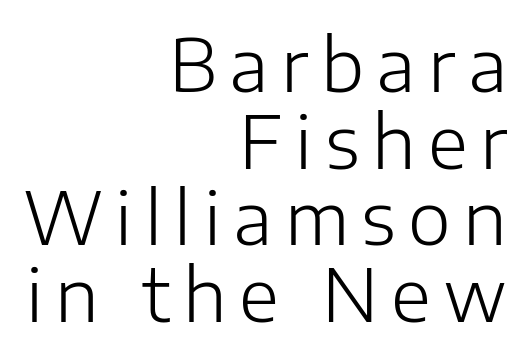
The image shows 73 px light sans-serif type, upright; set right-aligned, tight line spacing (1.05x), not underlined; low stroke contrast and a medium x-height.
